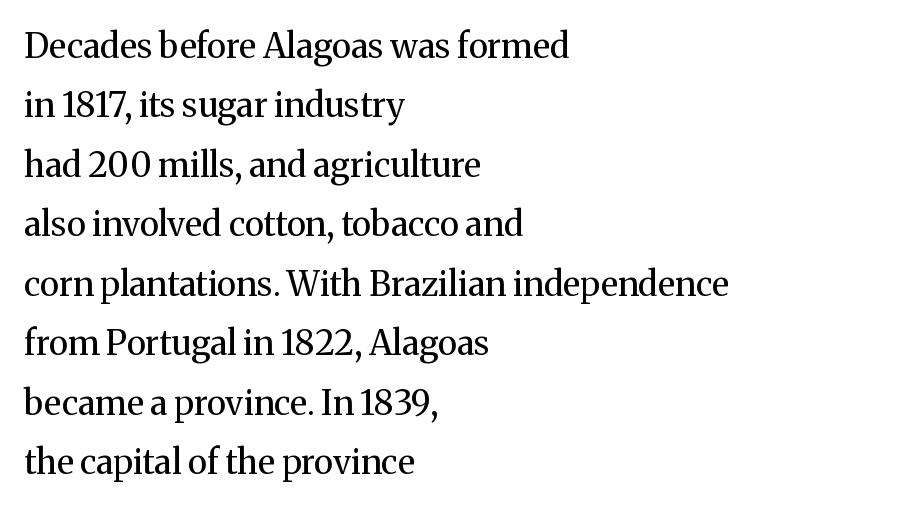
Q: Is the text bold? A: No.
Q: Is the text italic (slanted)? A: No, it is upright.
Q: Is the typeface a serif or a sans-serif typeface? A: Serif.
Q: Is the text underlined? A: No.
Q: How is the paragraph aligned? A: Left-aligned.
Q: Is the spacing between letters normal or unusually wide? A: Normal.
Q: Width (condensed, normal, or wide)? A: Normal.
Q: Stroke contrast? A: Medium.
Q: x-height? A: Medium.
Q: Monospaced? A: No.
